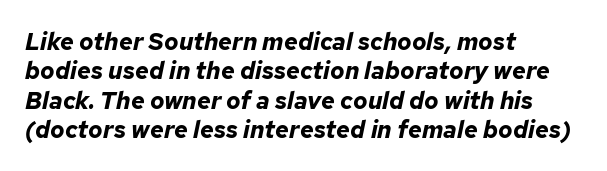
Q: Is the text bold? A: Yes.
Q: Is the text italic (slanted)? A: Yes, it leans right by about 12 degrees.
Q: Is the text underlined? A: No.
Q: How is the paragraph aligned? A: Left-aligned.
Q: Is the spacing between letters normal or unusually wide? A: Normal.
